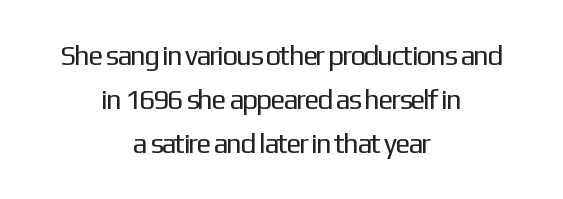
You can tell it's not italic because the verticals are truly vertical. These lines are rendered in a variable-pitch font. Summary of weight: not heavy and not bold. Leading: standard. Nobody drew a line under any word here.
